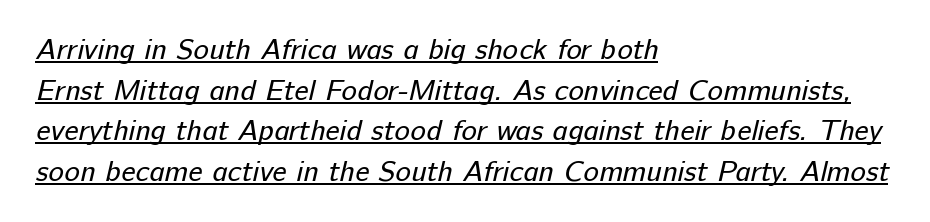
Q: Is the text bold? A: No.
Q: Is the typeface a serif or a sans-serif typeface? A: Sans-serif.
Q: Is the text underlined? A: Yes.
Q: How is the paragraph aligned? A: Left-aligned.
Q: Is the spacing between letters normal or unusually wide? A: Normal.
Q: Is the spacing between lines tight, normal or loose? A: Normal.
Q: Width (condensed, normal, or wide)? A: Normal.
Q: Stroke contrast? A: Low.
Q: x-height? A: Medium.
Q: Monospaced? A: No.
